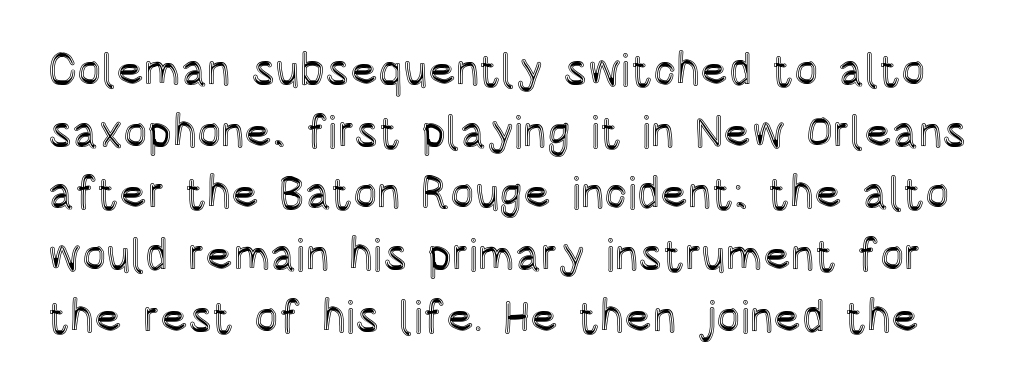
The image shows 45 px condensed type, upright; set normal line spacing (1.37x), normal letter spacing, not underlined; a large x-height.
